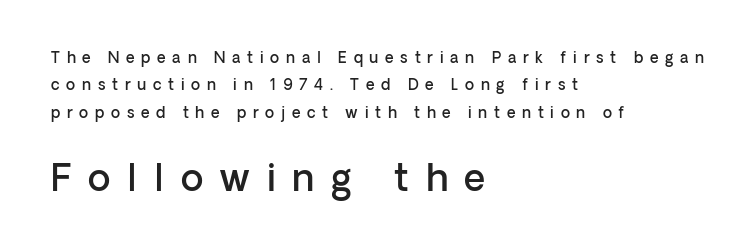
The rendering uses natural spacing where letterforms have individual widths. Reading top to bottom, the characters get bigger at the block break. One-word summary of the alignment: left. If you drew a line through each stem, it would be perfectly vertical. The type family on display is of the sans-serif kind. Tracking value appears strongly positive — letters spread wide.
